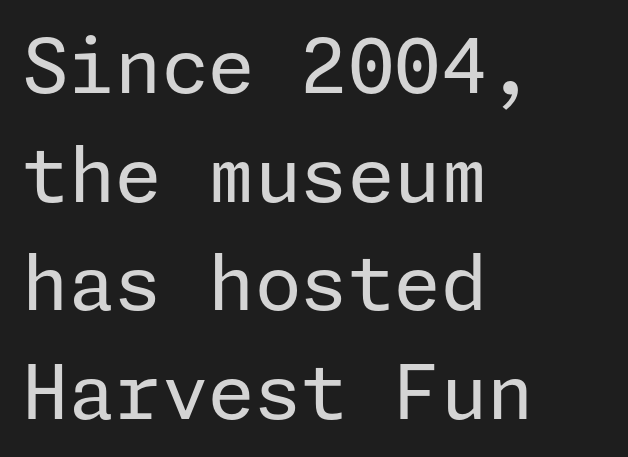
Q: Is the text bold? A: No.
Q: Is the text italic (slanted)? A: No, it is upright.
Q: Is the typeface a serif or a sans-serif typeface? A: Sans-serif.
Q: Is the text underlined? A: No.
Q: How is the paragraph aligned? A: Left-aligned.
Q: Is the spacing between letters normal or unusually wide? A: Normal.
Q: Is the spacing between lines tight, normal or loose? A: Normal.
Q: Width (condensed, normal, or wide)? A: Normal.
Q: Stroke contrast? A: Low.
Q: x-height? A: Medium.
